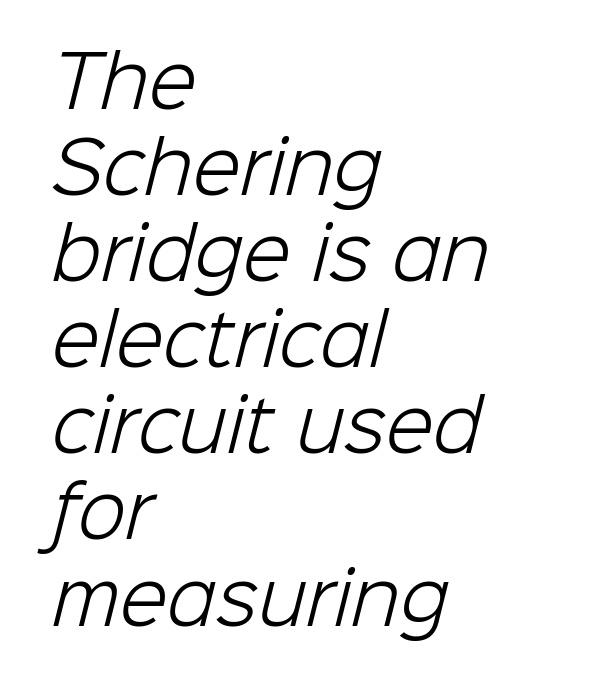
The image shows 70 px light sans-serif type; set left-aligned, line spacing 1.23x, normal letter spacing, not underlined; low stroke contrast and a medium x-height.
